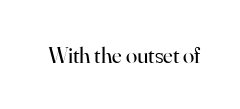
The image shows 23 px text type, upright; set normal letter spacing, not underlined.
